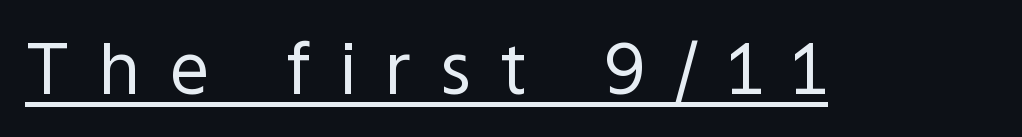
{"serif": "no", "italic": "no", "bold": "no", "weight": "regular", "width": "normal", "x_height": "medium", "monospaced": "no", "underline": "yes", "letter_spacing": "wide", "letter_spacing_em": 0.4, "glyph_px": 71}
